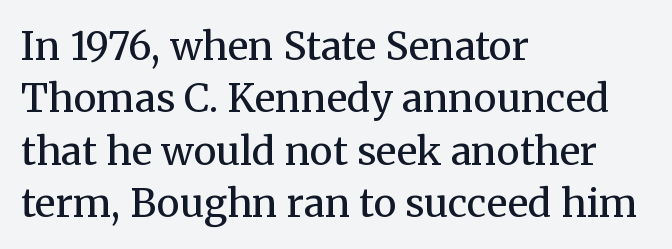
Q: Is the text bold? A: No.
Q: Is the text italic (slanted)? A: No, it is upright.
Q: Is the typeface a serif or a sans-serif typeface? A: Serif.
Q: Is the text underlined? A: No.
Q: How is the paragraph aligned? A: Left-aligned.
Q: Is the spacing between letters normal or unusually wide? A: Normal.
Q: Is the spacing between lines tight, normal or loose? A: Normal.
Q: Width (condensed, normal, or wide)? A: Normal.
Q: Stroke contrast? A: Medium.
Q: x-height? A: Medium.
Q: Monospaced? A: No.
